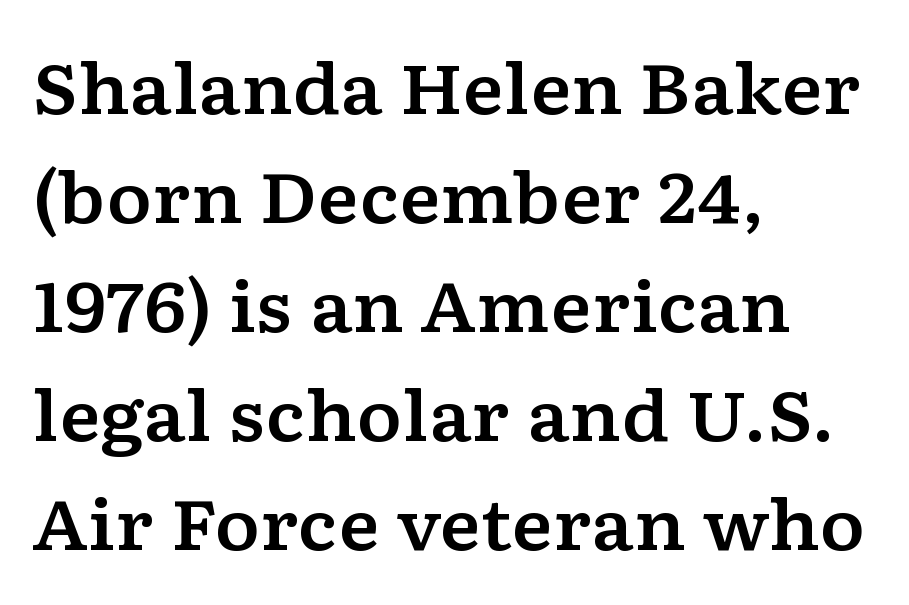
If you drew a ruler down the left edge, every line would touch it. Italic: no, the glyphs are upright roman. The characters display serif detailing at their extremities. The rendering uses a moderate line-height, typical for paragraphs. No word sits above an underline. Do the characters align in a grid? No, the font is proportional.
